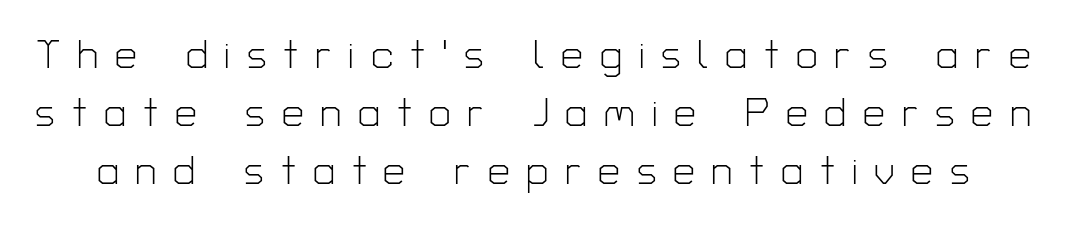
Q: Is the text bold? A: No.
Q: Is the text italic (slanted)? A: No, it is upright.
Q: Is the typeface a serif or a sans-serif typeface? A: Sans-serif.
Q: Is the text underlined? A: No.
Q: Is the spacing between letters normal or unusually wide? A: Unusually wide.
Q: Is the spacing between lines tight, normal or loose? A: Normal.
Q: Width (condensed, normal, or wide)? A: Normal.
Q: Stroke contrast? A: Low.
Q: x-height? A: Medium.
Q: Monospaced? A: No.
